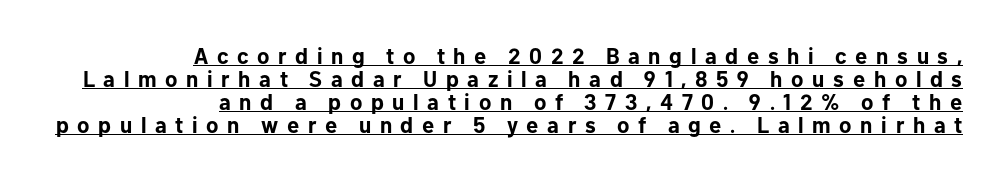
Q: Is the text bold? A: Yes.
Q: Is the text italic (slanted)? A: No, it is upright.
Q: Is the text underlined? A: Yes.
Q: How is the paragraph aligned? A: Right-aligned.
Q: Is the spacing between letters normal or unusually wide? A: Unusually wide.
Q: Is the spacing between lines tight, normal or loose? A: Tight.
